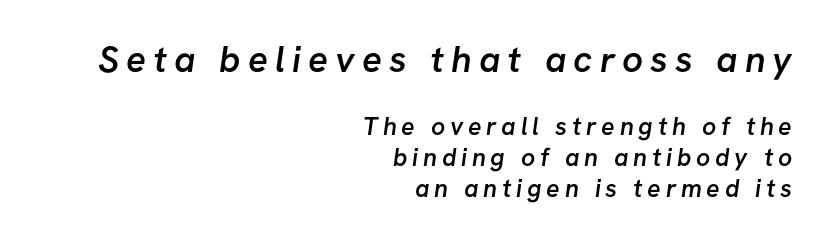
{"serif": "no", "bold": "semi", "weight": "semibold", "width": "normal", "stroke_contrast": "low", "x_height": "medium", "monospaced": "no", "underline": "no", "align": "right", "line_spacing_ratio": 1.23, "larger_block": "first", "size_ratio": 1.48, "glyph_px": 37}
